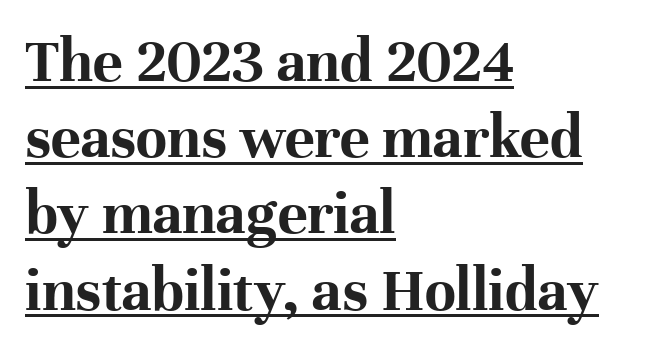
The image shows 63 px bold serif type, upright; set left-aligned, line spacing 1.21x, normal letter spacing, underlined; high stroke contrast and a medium x-height.
